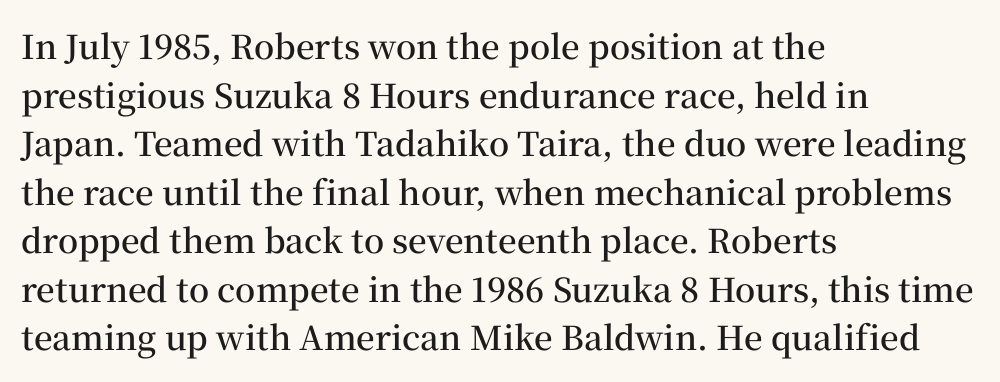
{"serif": "yes", "italic": "no", "bold": "semi", "weight": "semibold", "width": "normal", "stroke_contrast": "medium", "x_height": "medium", "monospaced": "no", "underline": "no", "align": "left", "line_spacing": "normal", "line_spacing_ratio": 1.47, "letter_spacing": "normal", "letter_spacing_em": 0.0, "glyph_px": 33}
